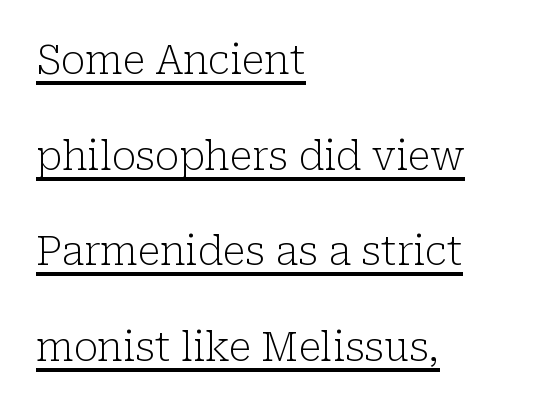
Q: Is the text bold? A: No.
Q: Is the text italic (slanted)? A: No, it is upright.
Q: Is the typeface a serif or a sans-serif typeface? A: Serif.
Q: Is the text underlined? A: Yes.
Q: How is the paragraph aligned? A: Left-aligned.
Q: Is the spacing between letters normal or unusually wide? A: Normal.
Q: Is the spacing between lines tight, normal or loose? A: Loose.
Q: Width (condensed, normal, or wide)? A: Normal.
Q: Stroke contrast? A: Low.
Q: x-height? A: Medium.
Q: Monospaced? A: No.
